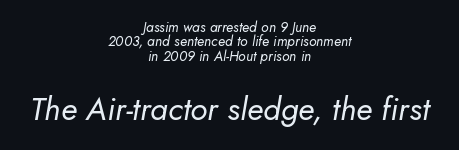
You could not count columns in this text — the font is proportionally spaced. A centered setting, common on invitations and titles, is used for this passage. Is there much room between lines? No — they nearly touch. There is no visible air inserted between adjacent glyphs. Each stroke keeps to a modest, everyday thickness or less.
